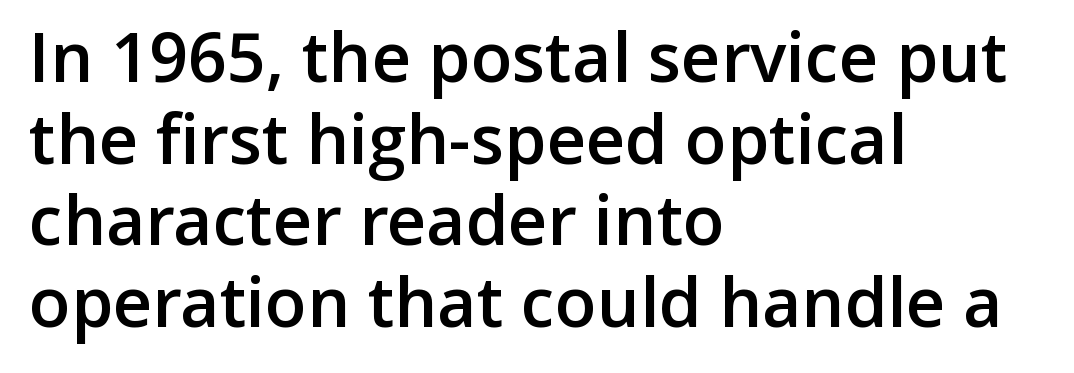
Q: Is the text bold? A: Semi-bold.
Q: Is the text italic (slanted)? A: No, it is upright.
Q: Is the typeface a serif or a sans-serif typeface? A: Sans-serif.
Q: Is the text underlined? A: No.
Q: How is the paragraph aligned? A: Left-aligned.
Q: Is the spacing between letters normal or unusually wide? A: Normal.
Q: Width (condensed, normal, or wide)? A: Normal.
Q: Stroke contrast? A: Low.
Q: x-height? A: Medium.
Q: Monospaced? A: No.
